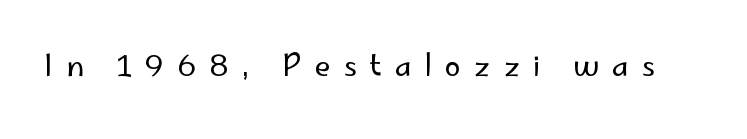
Q: Is the text bold? A: No.
Q: Is the text italic (slanted)? A: No, it is upright.
Q: Is the typeface a serif or a sans-serif typeface? A: Sans-serif.
Q: Is the text underlined? A: No.
Q: Is the spacing between letters normal or unusually wide? A: Unusually wide.
Q: Width (condensed, normal, or wide)? A: Normal.
Q: Stroke contrast? A: Low.
Q: x-height? A: Small.
Q: Monospaced? A: No.
